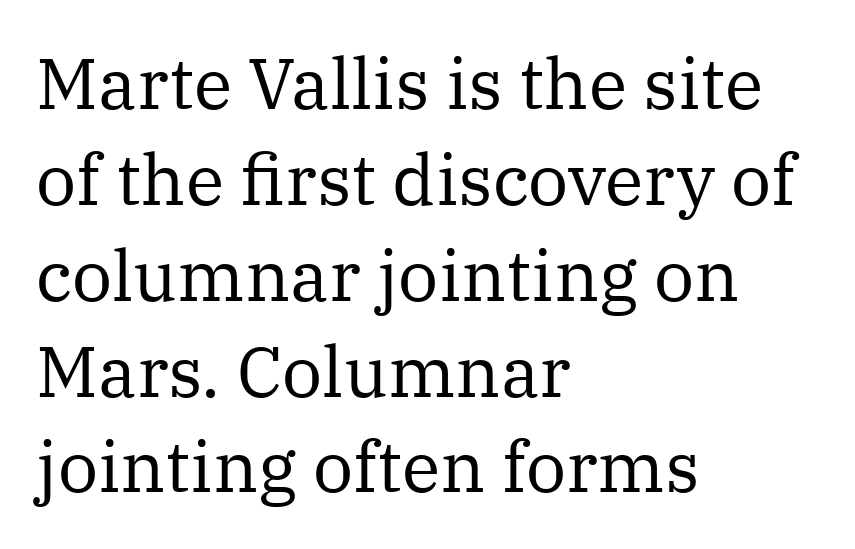
Q: Is the text bold? A: No.
Q: Is the text italic (slanted)? A: No, it is upright.
Q: Is the typeface a serif or a sans-serif typeface? A: Serif.
Q: Is the text underlined? A: No.
Q: How is the paragraph aligned? A: Left-aligned.
Q: Is the spacing between letters normal or unusually wide? A: Normal.
Q: Is the spacing between lines tight, normal or loose? A: Normal.
Q: Width (condensed, normal, or wide)? A: Normal.
Q: Stroke contrast? A: Medium.
Q: x-height? A: Medium.
Q: Monospaced? A: No.
